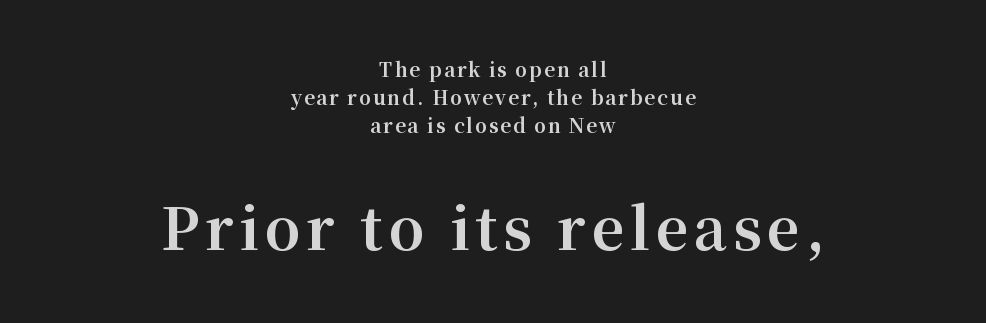
{"serif": "yes", "italic": "no", "bold": "yes", "weight": "bold", "width": "normal", "stroke_contrast": "medium", "x_height": "medium", "monospaced": "no", "underline": "no", "align": "center", "line_spacing": "normal", "line_spacing_ratio": 1.47, "larger_block": "second", "size_ratio": 3.0, "glyph_px": 57}
